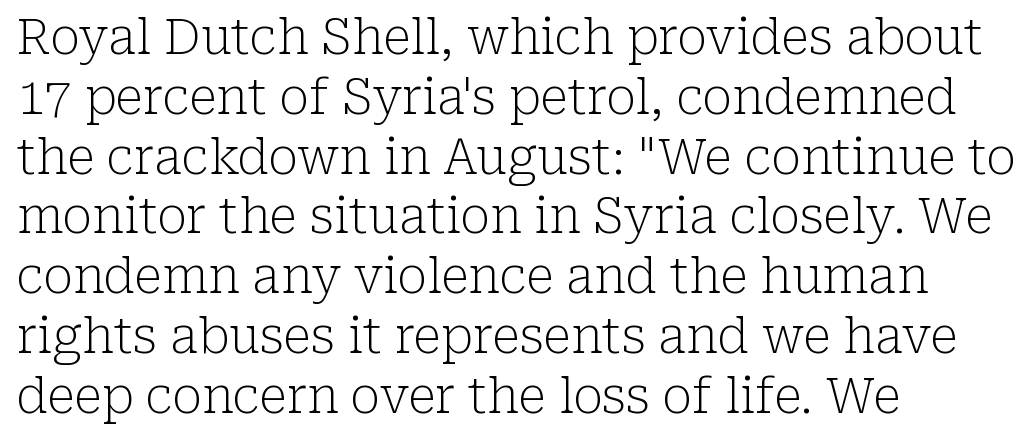
Q: Is the text bold? A: No.
Q: Is the text italic (slanted)? A: No, it is upright.
Q: Is the typeface a serif or a sans-serif typeface? A: Serif.
Q: Is the text underlined? A: No.
Q: How is the paragraph aligned? A: Left-aligned.
Q: Is the spacing between letters normal or unusually wide? A: Normal.
Q: Width (condensed, normal, or wide)? A: Normal.
Q: Stroke contrast? A: Low.
Q: x-height? A: Medium.
Q: Monospaced? A: No.
